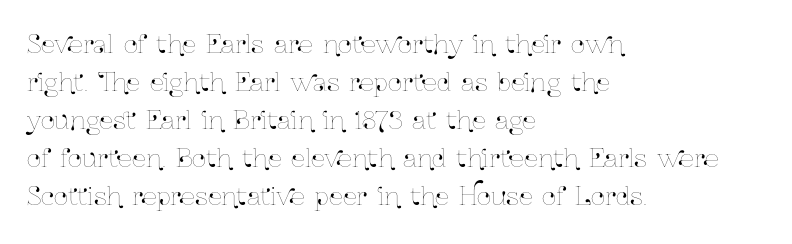
{"italic": "no", "underline": "no", "align": "left", "line_spacing": "normal", "line_spacing_ratio": 1.52, "letter_spacing": "normal", "letter_spacing_em": 0.0, "glyph_px": 25}
